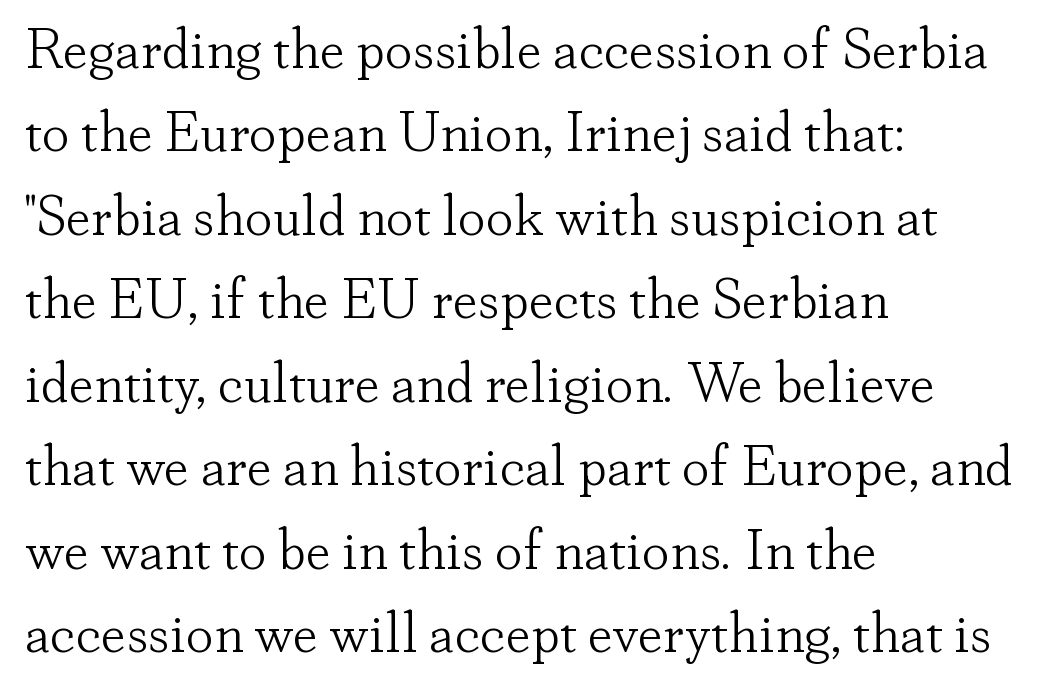
In terms of leading, this rendering sits right in the middle. Looks like regular typesetting: each glyph gets only the width it needs. The baseline area is clear. Compared with a centered layout, this one pins lines to the left instead. Bold? No — there's no thickening of the strokes.
